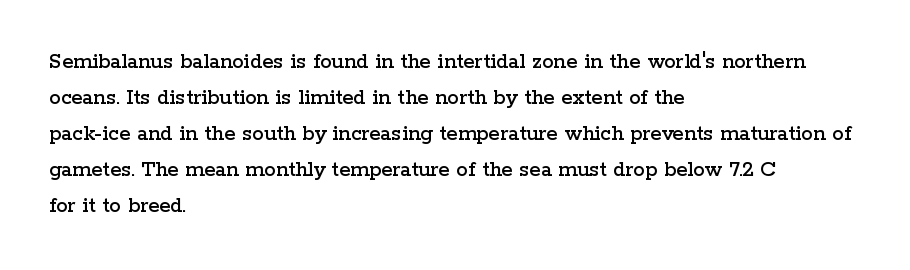
{"italic": "no", "underline": "no", "align": "left", "line_spacing": "normal", "line_spacing_ratio": 1.57, "letter_spacing": "normal", "letter_spacing_em": 0.0, "glyph_px": 23}
